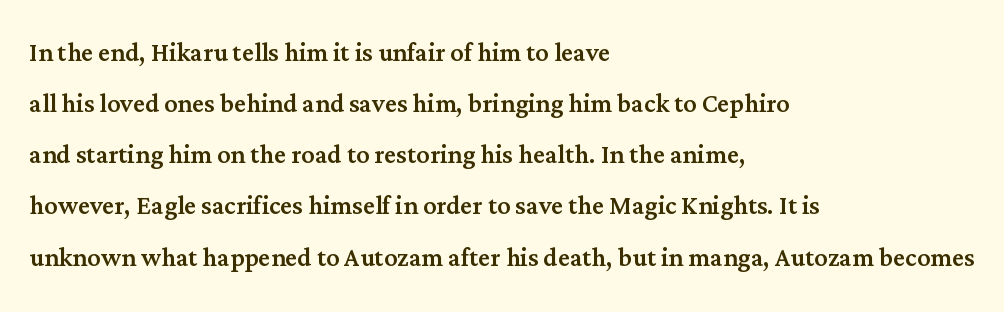
The image shows 33 px serif type, upright; set left-aligned, normal line spacing (1.55x), normal letter spacing, not underlined; medium stroke contrast and a medium x-height.
